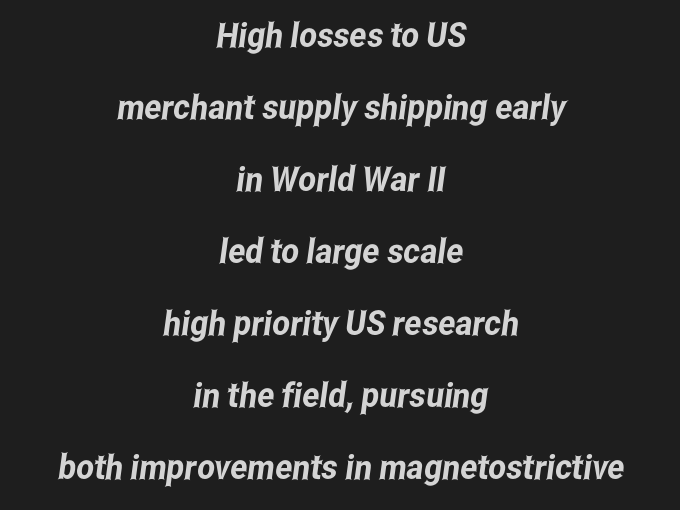
Q: Is the typeface a serif or a sans-serif typeface? A: Sans-serif.
Q: Is the text underlined? A: No.
Q: How is the paragraph aligned? A: Centered.
Q: Is the spacing between letters normal or unusually wide? A: Normal.
Q: Is the spacing between lines tight, normal or loose? A: Loose.
Q: Width (condensed, normal, or wide)? A: Condensed.
Q: Stroke contrast? A: Low.
Q: x-height? A: Medium.
Q: Monospaced? A: No.
